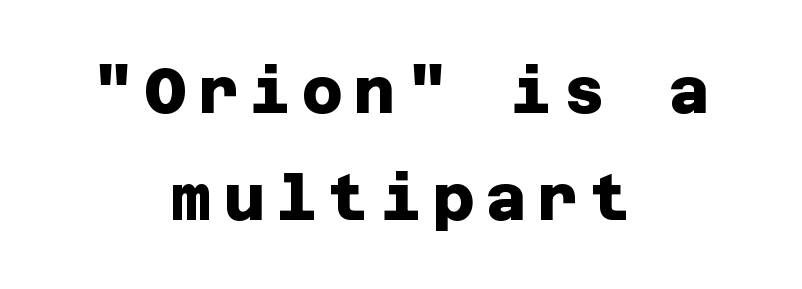
Q: Is the text bold? A: Yes.
Q: Is the typeface a serif or a sans-serif typeface? A: Sans-serif.
Q: Is the text underlined? A: No.
Q: How is the paragraph aligned? A: Centered.
Q: Is the spacing between lines tight, normal or loose? A: Normal.
Q: Width (condensed, normal, or wide)? A: Normal.
Q: Stroke contrast? A: Low.
Q: x-height? A: Large.
